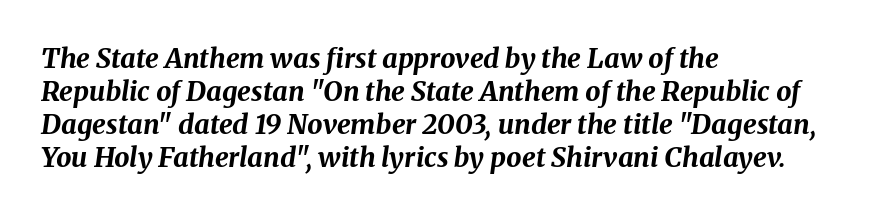
Q: Is the text bold? A: Yes.
Q: Is the text italic (slanted)? A: Yes, it leans right by about 8 degrees.
Q: Is the text underlined? A: No.
Q: How is the paragraph aligned? A: Left-aligned.
Q: Is the spacing between letters normal or unusually wide? A: Normal.
